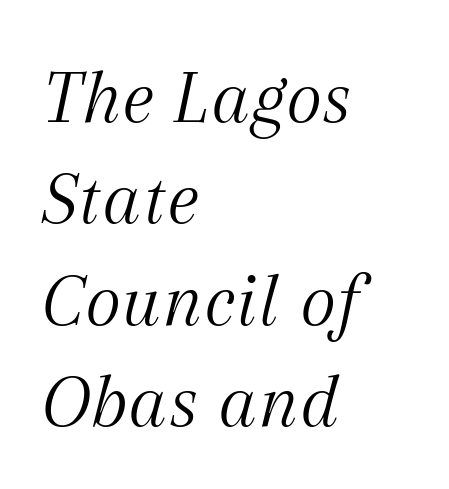
Descender tails drop into unmarked territory. In terms of letterspacing, this is plain default setting. The block of text has a typical density, with ordinary space between rows. A typesetter would call this proportional, since set widths differ per character.
